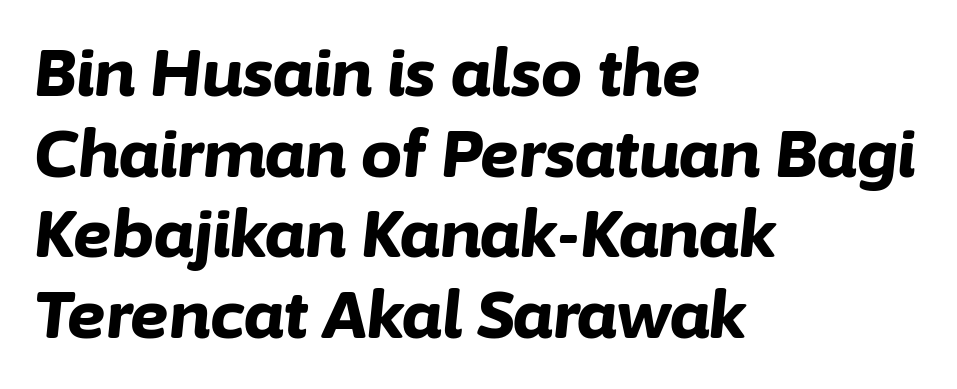
Q: Is the text bold? A: Yes.
Q: Is the text italic (slanted)? A: Yes, it leans right by about 6 degrees.
Q: Is the text underlined? A: No.
Q: How is the paragraph aligned? A: Left-aligned.
Q: Is the spacing between letters normal or unusually wide? A: Normal.
Q: Width (condensed, normal, or wide)? A: Normal.
Q: Stroke contrast? A: Low.
Q: x-height? A: Medium.
Q: Monospaced? A: No.
